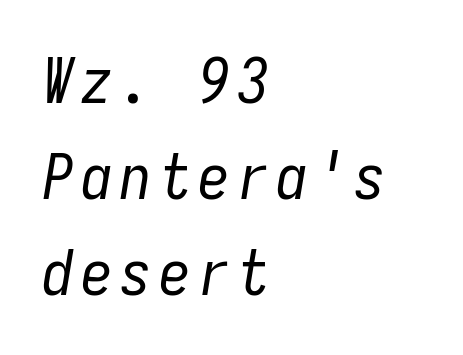
Q: Is the text bold? A: No.
Q: Is the text italic (slanted)? A: Yes, it leans right by about 9 degrees.
Q: Is the text underlined? A: No.
Q: How is the paragraph aligned? A: Left-aligned.
Q: Is the spacing between lines tight, normal or loose? A: Normal.
Q: Width (condensed, normal, or wide)? A: Condensed.
Q: Stroke contrast? A: Low.
Q: x-height? A: Medium.
Q: Monospaced? A: Yes.
